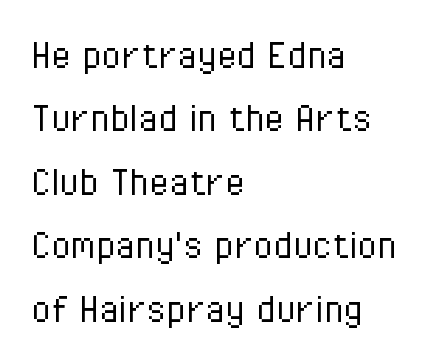
Casual observation: everything's shoved over to the left. The passage shown has conventional tracking throughout. Whoever set this chose a conventional vertical rhythm. Is this a fixed-width face? No — the glyphs have proportional, varying widths.
